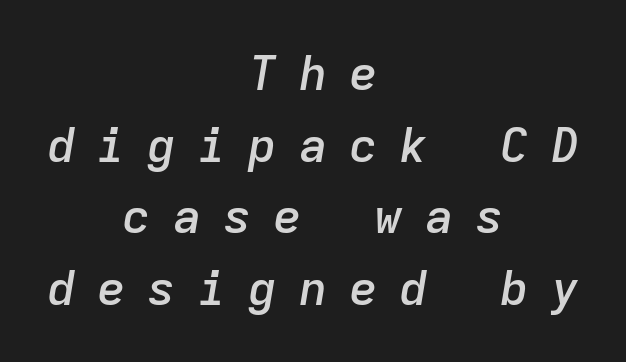
Q: Is the text bold? A: Semi-bold.
Q: Is the text italic (slanted)? A: Yes, it leans right by about 9 degrees.
Q: Is the text underlined? A: No.
Q: How is the paragraph aligned? A: Centered.
Q: Is the spacing between letters normal or unusually wide? A: Unusually wide.
Q: Is the spacing between lines tight, normal or loose? A: Normal.
Q: Width (condensed, normal, or wide)? A: Normal.
Q: Stroke contrast? A: Low.
Q: x-height? A: Medium.
Q: Monospaced? A: Yes.
